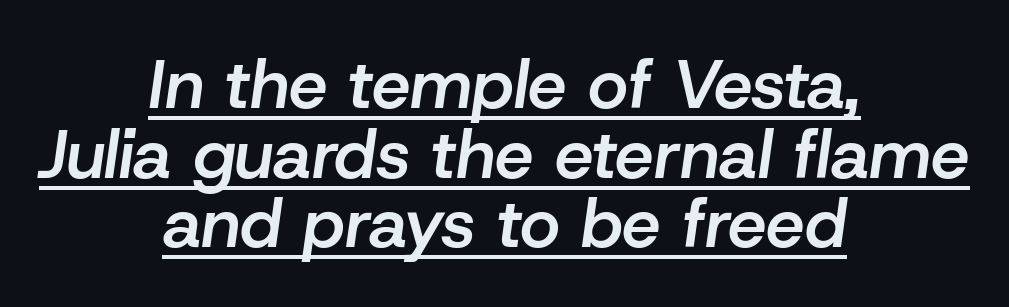
Q: Is the text bold? A: Semi-bold.
Q: Is the text italic (slanted)? A: Yes, it leans right by about 8 degrees.
Q: Is the text underlined? A: Yes.
Q: How is the paragraph aligned? A: Centered.
Q: Is the spacing between letters normal or unusually wide? A: Normal.
Q: Is the spacing between lines tight, normal or loose? A: Tight.
Q: Width (condensed, normal, or wide)? A: Normal.
Q: Stroke contrast? A: Low.
Q: x-height? A: Medium.
Q: Monospaced? A: No.
